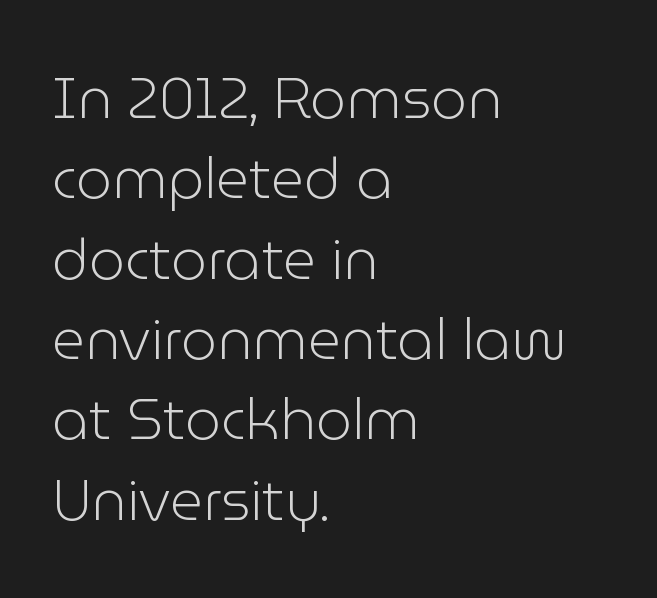
The zone under the glyphs is completely vacant. Do the characters align in a grid? No, the font is proportional. Teacher's note: observe the even left margin — that is flush-left alignment. To sum up the face: it is a sans, with no serifs.
